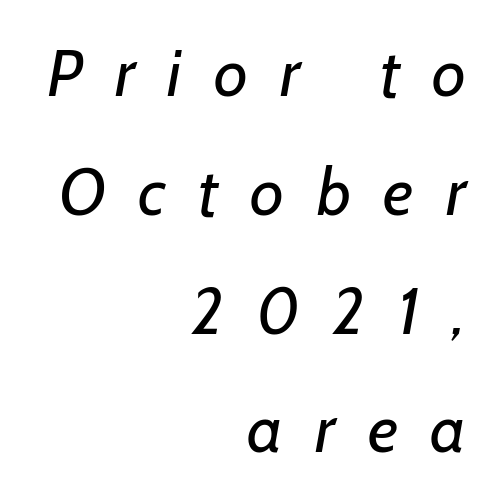
{"serif": "no", "bold": "no", "weight": "regular", "width": "normal", "stroke_contrast": "low", "x_height": "medium", "monospaced": "no", "underline": "no", "align": "right", "line_spacing_ratio": 1.8, "letter_spacing": "wide", "letter_spacing_em": 0.49, "glyph_px": 66}
